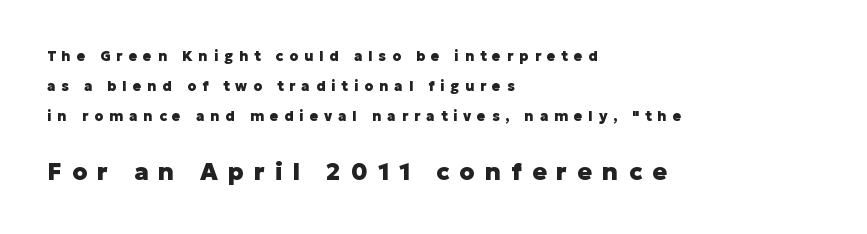
The image shows 24 px bold type, upright; set left-aligned, loose line spacing (2.13x), unusually wide letter spacing (+0.42 em), not underlined; the second (bottom) block is 1.71x larger.
